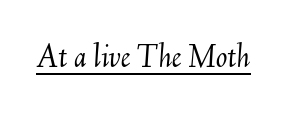
A light-to-regular cut is what we see here. You can tell it's italic because the verticals aren't actually vertical. Characters follow at the spacing the type designer built in. Underline: present. The rendering uses natural spacing where letterforms have individual widths.
